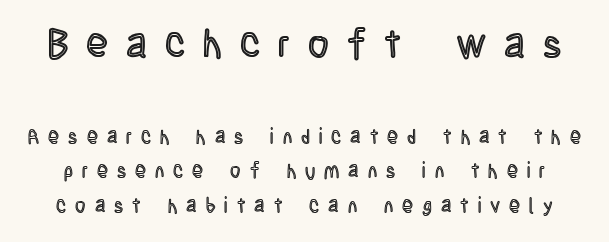
Q: Is the text italic (slanted)? A: No, it is upright.
Q: Is the text underlined? A: No.
Q: Is the spacing between letters normal or unusually wide? A: Unusually wide.
Q: Which block of text is set in a larger size, the first (top) or the second (bottom)? A: The first (top) one.
Q: Width (condensed, normal, or wide)? A: Condensed.
Q: x-height? A: Large.
Q: Monospaced? A: No.
